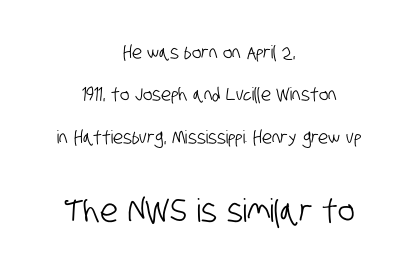
A clean baseline with only descenders dipping below it. The paragraph shown floats in the horizontal middle. The rendering uses a large line-height, opening up the rows. Letterform terminals end flat and unadorned throughout the passage.
